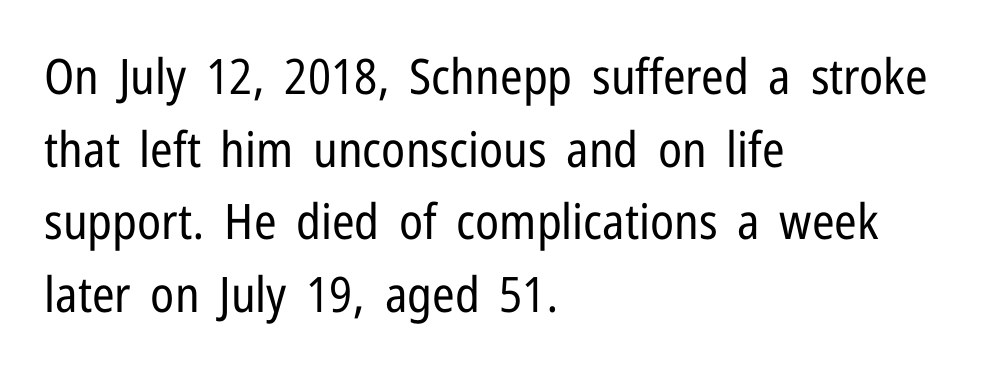
Q: Is the text bold? A: No.
Q: Is the text italic (slanted)? A: No, it is upright.
Q: Is the typeface a serif or a sans-serif typeface? A: Sans-serif.
Q: Is the text underlined? A: No.
Q: How is the paragraph aligned? A: Left-aligned.
Q: Is the spacing between letters normal or unusually wide? A: Normal.
Q: Is the spacing between lines tight, normal or loose? A: Normal.
Q: Width (condensed, normal, or wide)? A: Condensed.
Q: Stroke contrast? A: Low.
Q: x-height? A: Medium.
Q: Monospaced? A: No.
